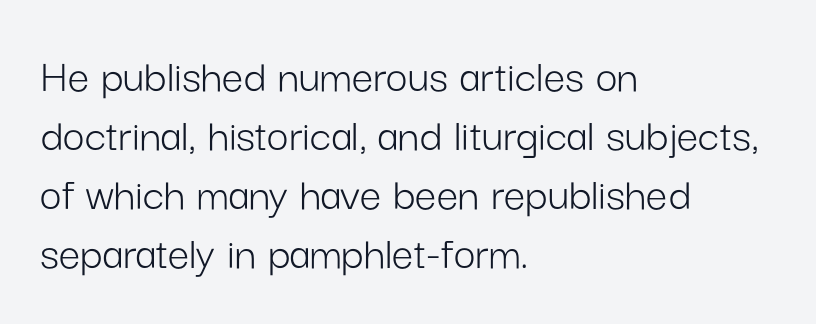
{"serif": "no", "italic": "no", "bold": "no", "weight": "light", "width": "normal", "stroke_contrast": "low", "x_height": "medium", "monospaced": "no", "underline": "no", "align": "left", "line_spacing_ratio": 1.23, "letter_spacing": "normal", "letter_spacing_em": 0.0, "glyph_px": 48}
